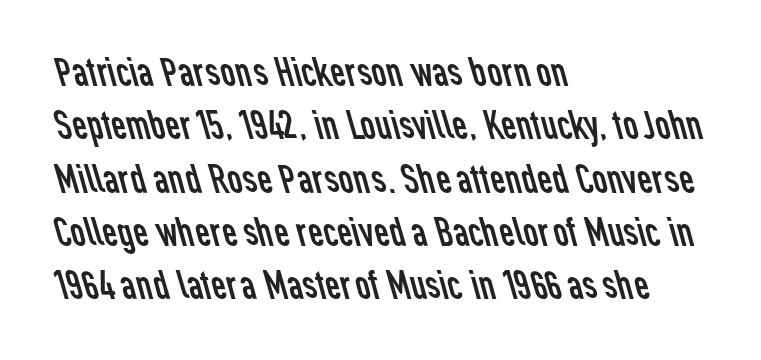
Q: Is the text bold? A: No.
Q: Is the typeface a serif or a sans-serif typeface? A: Sans-serif.
Q: Is the text underlined? A: No.
Q: How is the paragraph aligned? A: Left-aligned.
Q: Is the spacing between letters normal or unusually wide? A: Normal.
Q: Is the spacing between lines tight, normal or loose? A: Normal.
Q: Width (condensed, normal, or wide)? A: Normal.
Q: Stroke contrast? A: Low.
Q: x-height? A: Medium.
Q: Monospaced? A: No.
